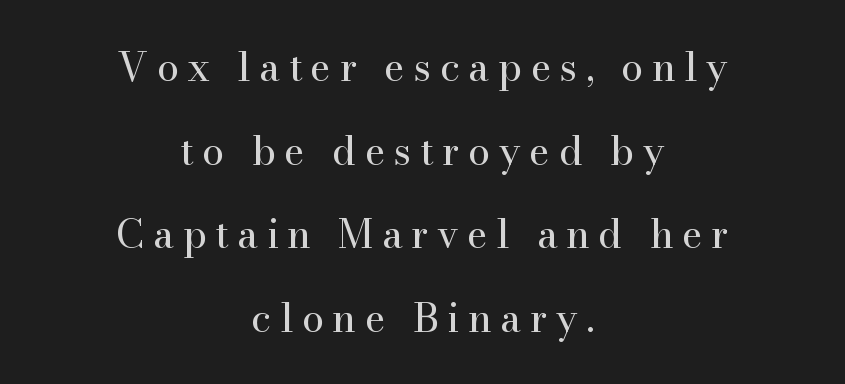
The image shows 40 px regular-weight serif type, upright; set centered, loose line spacing (2.09x), unusually wide letter spacing (+0.21 em), not underlined; high stroke contrast and a small x-height.
